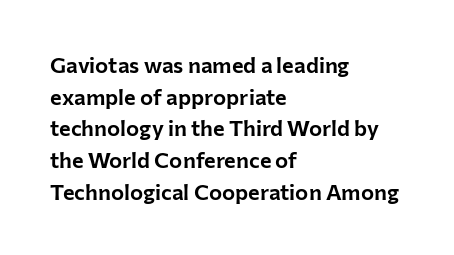
The image shows 22 px text type, upright; set left-aligned, normal line spacing (1.44x), normal letter spacing, not underlined.
